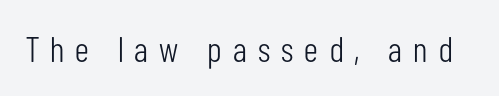
Q: Is the text bold? A: No.
Q: Is the text italic (slanted)? A: No, it is upright.
Q: Is the typeface a serif or a sans-serif typeface? A: Sans-serif.
Q: Is the text underlined? A: No.
Q: Is the spacing between letters normal or unusually wide? A: Unusually wide.
Q: Width (condensed, normal, or wide)? A: Condensed.
Q: Stroke contrast? A: Low.
Q: x-height? A: Medium.
Q: Monospaced? A: No.
